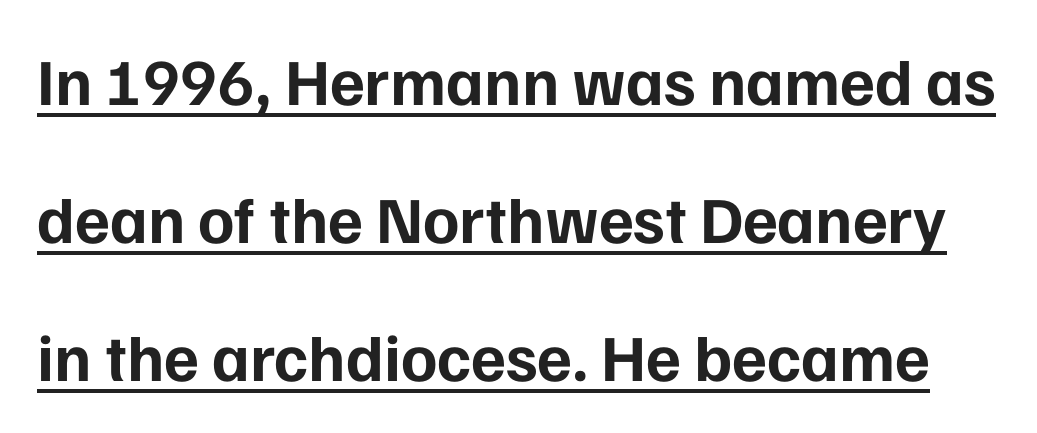
Q: Is the text bold? A: Yes.
Q: Is the text italic (slanted)? A: No, it is upright.
Q: Is the typeface a serif or a sans-serif typeface? A: Sans-serif.
Q: Is the text underlined? A: Yes.
Q: Is the spacing between letters normal or unusually wide? A: Normal.
Q: Is the spacing between lines tight, normal or loose? A: Loose.
Q: Width (condensed, normal, or wide)? A: Normal.
Q: Stroke contrast? A: Low.
Q: x-height? A: Medium.
Q: Monospaced? A: No.
